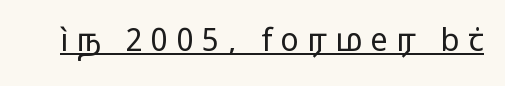
The string is rendered with underlining switched on. Letterform terminals end flat and unadorned throughout the passage. Spacing verdict: proportional, widths tailored to each character. No letter is thick-stroked: the sample isn't bold. The lettering holds an erect, upright posture throughout.
